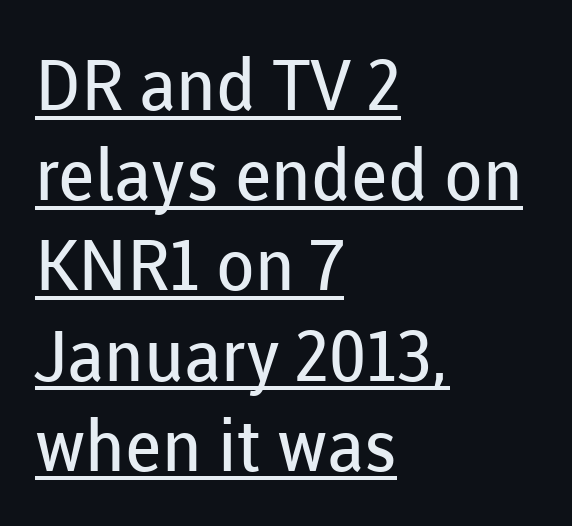
Rendered with straight, roman letterforms. Each new line begins a customary step beneath the previous one. Descenders here cross a horizontal rule under the line. Horizontal alignment here is leftward, the default for most running prose. A sans-serif font was chosen for this passage.
